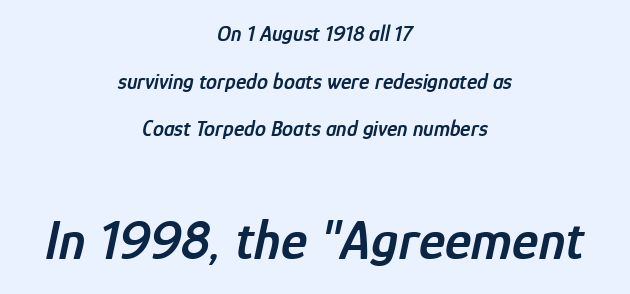
{"italic": "yes", "lean": "right", "slant_degrees": 12, "bold": "semi", "weight": "semibold", "width": "condensed", "stroke_contrast": "low", "x_height": "medium", "monospaced": "no", "underline": "no", "align": "center", "line_spacing": "loose", "line_spacing_ratio": 2.16, "letter_spacing": "normal", "letter_spacing_em": 0.0, "larger_block": "second", "size_ratio": 2.55, "glyph_px": 56}
